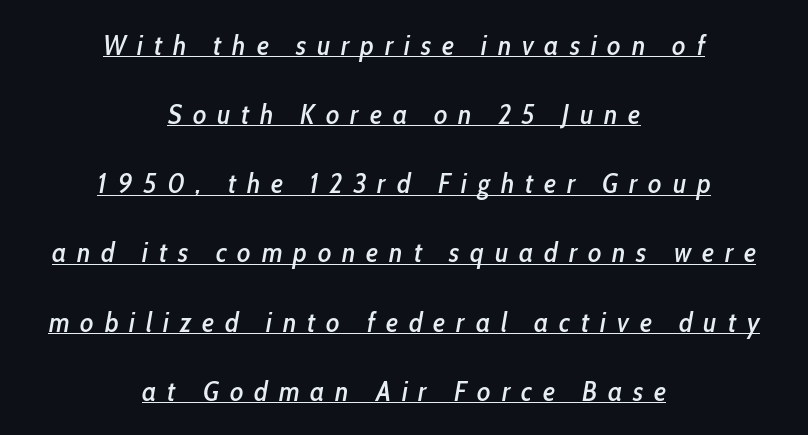
Q: Is the text italic (slanted)? A: Yes, it leans right by about 10 degrees.
Q: Is the text underlined? A: Yes.
Q: How is the paragraph aligned? A: Centered.
Q: Is the spacing between letters normal or unusually wide? A: Unusually wide.
Q: Is the spacing between lines tight, normal or loose? A: Loose.
Q: Width (condensed, normal, or wide)? A: Condensed.
Q: Stroke contrast? A: Low.
Q: x-height? A: Medium.
Q: Monospaced? A: No.
